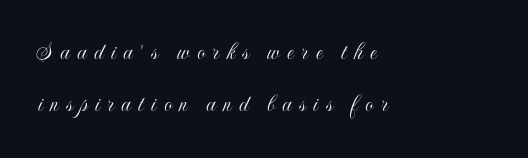
The image shows 25 px text type; set left-aligned, loose line spacing (2.1x), unusually wide letter spacing (+0.3 em), not underlined.
